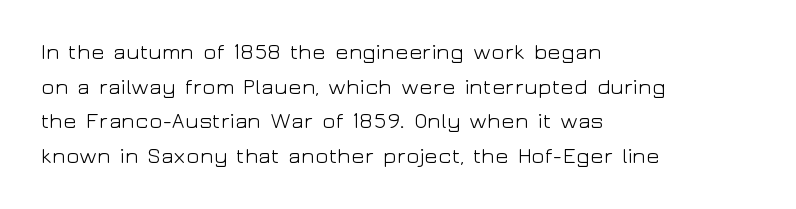
{"italic": "no", "bold": "no", "underline": "no", "align": "left", "line_spacing": "normal", "line_spacing_ratio": 1.57, "letter_spacing": "normal", "letter_spacing_em": 0.0, "glyph_px": 22}
